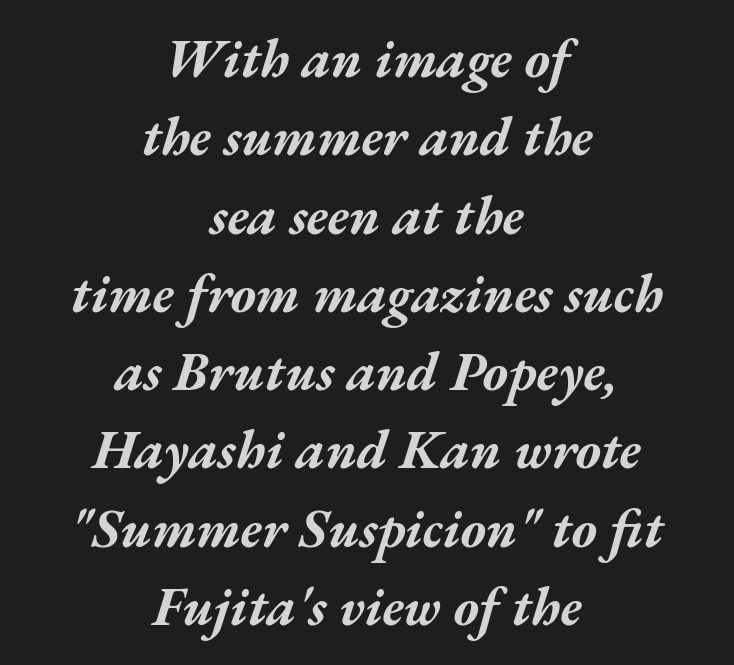
Q: Is the text bold? A: Yes.
Q: Is the text italic (slanted)? A: Yes, it leans right by about 17 degrees.
Q: Is the text underlined? A: No.
Q: How is the paragraph aligned? A: Centered.
Q: Is the spacing between letters normal or unusually wide? A: Normal.
Q: Is the spacing between lines tight, normal or loose? A: Normal.
Q: Width (condensed, normal, or wide)? A: Wide.
Q: Stroke contrast? A: Medium.
Q: x-height? A: Medium.
Q: Monospaced? A: No.
